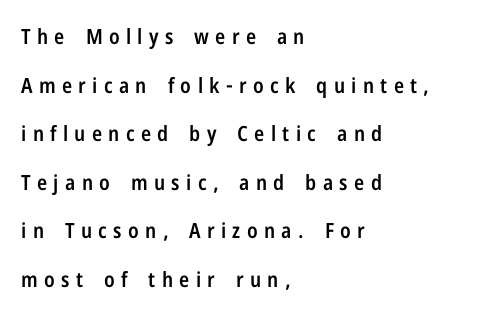
{"italic": "no", "bold": "semi", "underline": "no", "align": "left", "line_spacing": "loose", "line_spacing_ratio": 2.31, "letter_spacing": "wide", "letter_spacing_em": 0.3, "glyph_px": 21}
